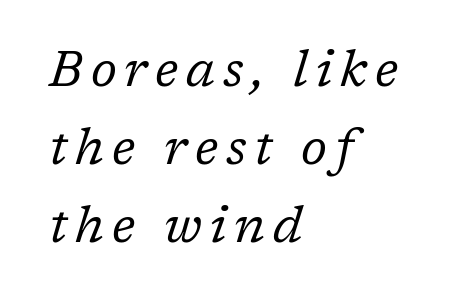
The image shows 50 px regular-weight serif type, italic (leaning right); set left-aligned, normal line spacing (1.56x), not underlined; low stroke contrast and a medium x-height.
